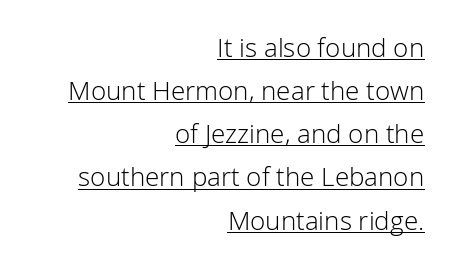
Compared with a flush-left layout, this one pins lines to the opposite, right side. Every word sits above its own underline. Ordinary non-slanted type is in use. The typeface has the unassuming heft of standard copy or less. Evenly set lines give the paragraph a standard silhouette.
